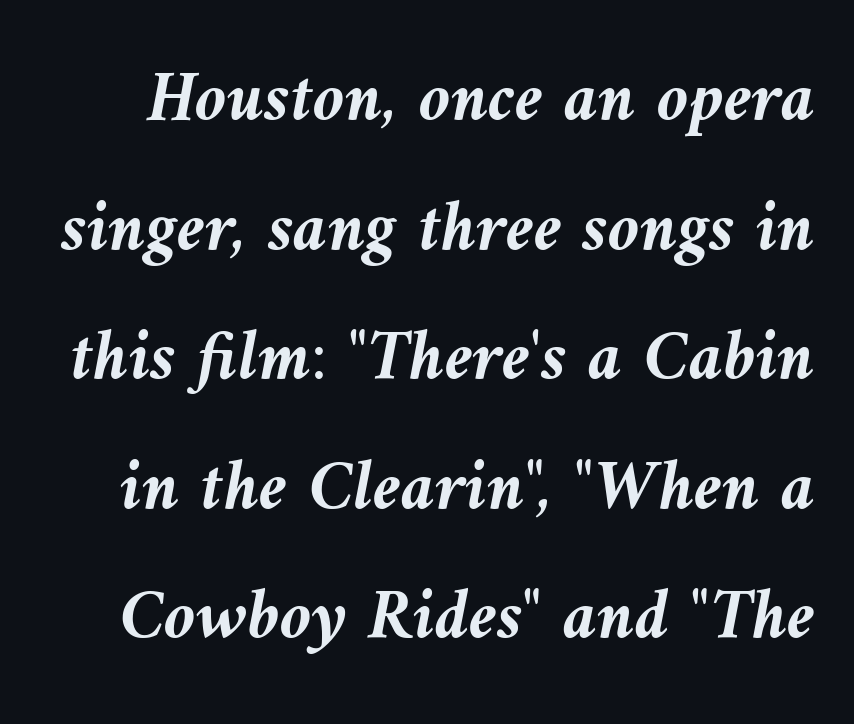
Students, this is bold: see how much ink each stroke carries. The tracking reads as untouched default to a designer's eye. Slanted lettering throughout. The space directly below the letters is spotless. Do the characters align in a grid? No, the font is proportional.
